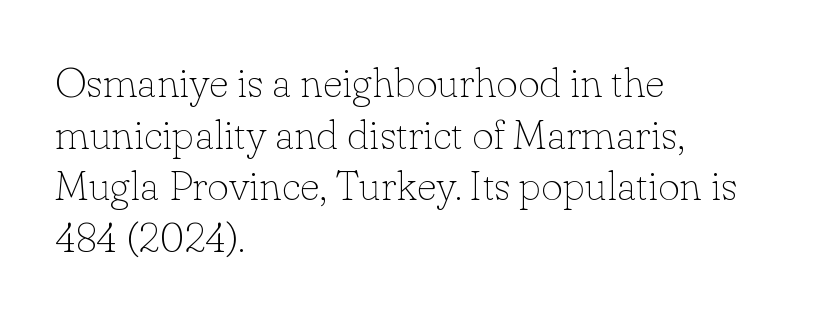
No letter is thick-stroked: the sample isn't bold. Nope, not italic — everything's standing straight. The glyphs are unaccompanied by any horizontal stroke below them. Each letter's strokes conclude with small projecting serifs.
